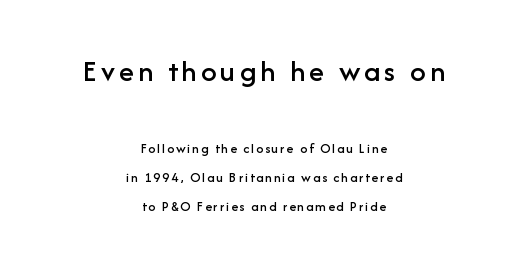
Q: Is the text italic (slanted)? A: No, it is upright.
Q: Is the typeface a serif or a sans-serif typeface? A: Sans-serif.
Q: Is the text underlined? A: No.
Q: How is the paragraph aligned? A: Centered.
Q: Is the spacing between lines tight, normal or loose? A: Loose.
Q: Which block of text is set in a larger size, the first (top) or the second (bottom)? A: The first (top) one.
Q: Width (condensed, normal, or wide)? A: Normal.
Q: Stroke contrast? A: Low.
Q: x-height? A: Medium.
Q: Monospaced? A: No.
